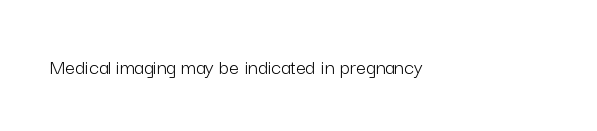
The rag falls on the right side of this text block. Spacing between characters is what you'd get straight out of the box. This sample uses an upright cut, with every glyph sitting square on the baseline. Plain, unruled lines of type. The weight would be labelled regular, book, light, or lighter still.
